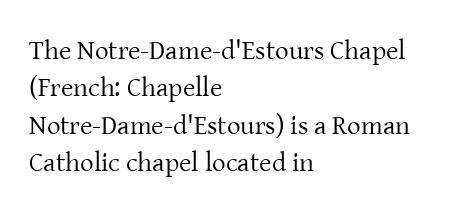
Q: Is the text bold? A: No.
Q: Is the text italic (slanted)? A: No, it is upright.
Q: Is the text underlined? A: No.
Q: How is the paragraph aligned? A: Left-aligned.
Q: Is the spacing between letters normal or unusually wide? A: Normal.
Q: Is the spacing between lines tight, normal or loose? A: Normal.
